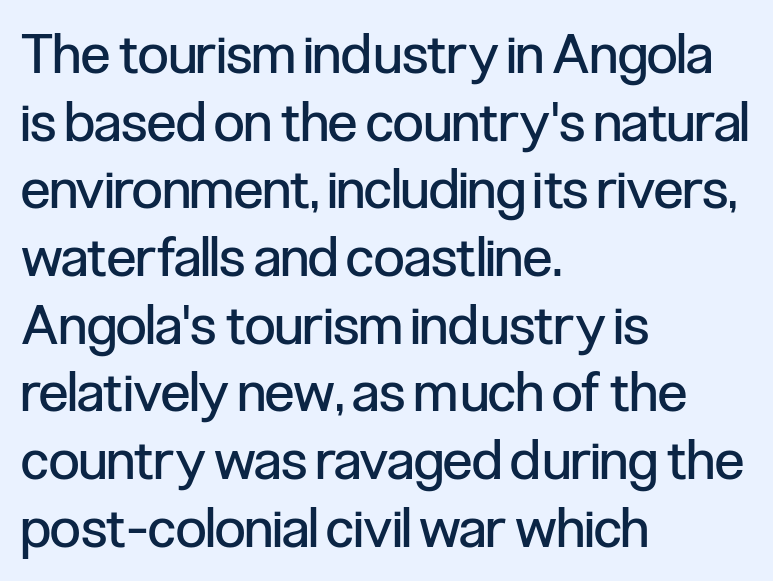
Q: Is the text bold? A: No.
Q: Is the text italic (slanted)? A: No, it is upright.
Q: Is the typeface a serif or a sans-serif typeface? A: Sans-serif.
Q: Is the text underlined? A: No.
Q: How is the paragraph aligned? A: Left-aligned.
Q: Is the spacing between letters normal or unusually wide? A: Normal.
Q: Width (condensed, normal, or wide)? A: Condensed.
Q: Stroke contrast? A: Low.
Q: x-height? A: Medium.
Q: Monospaced? A: No.
